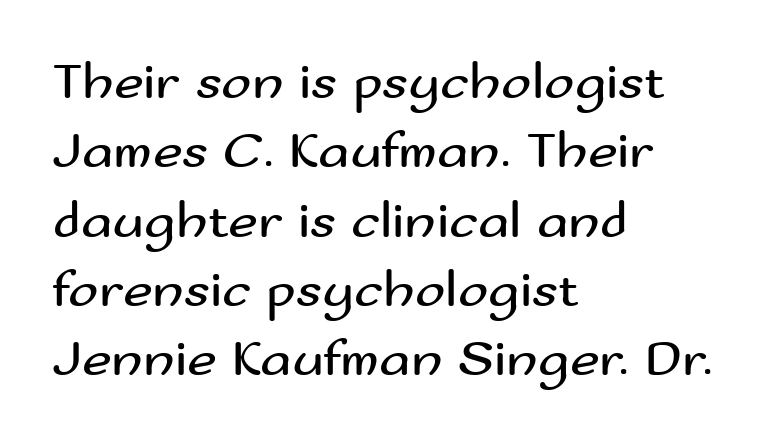
{"serif": "no", "italic": "no", "bold": "no", "weight": "regular", "width": "wide", "stroke_contrast": "medium", "x_height": "small", "monospaced": "no", "underline": "no", "align": "left", "line_spacing": "normal", "line_spacing_ratio": 1.36, "letter_spacing": "normal", "letter_spacing_em": 0.0, "glyph_px": 51}
